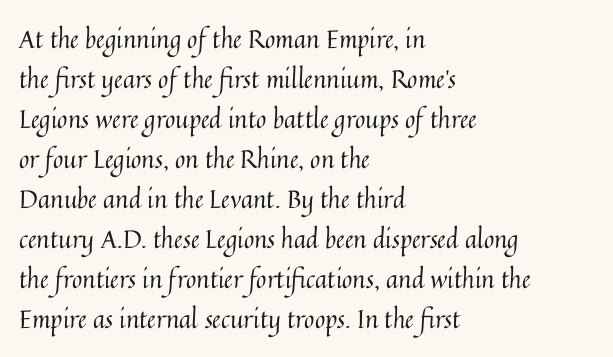
The area under the type is left untouched. What's the leading like? Ordinary, nothing unusual. A typesetter would call this zero additional tracking. Which margin do the lines hug? The left one — the right edge is uneven. The cut favours lightness, reaching ordinary text weight at its darkest.
